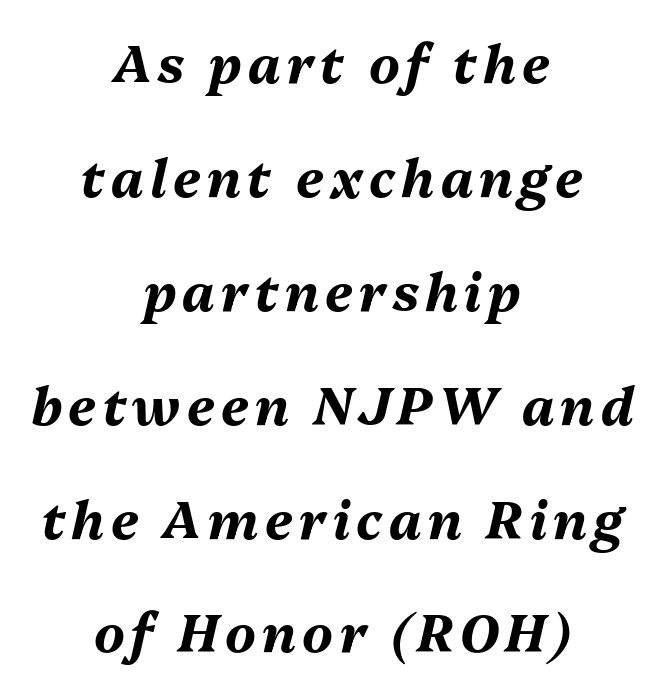
Q: Is the text bold? A: Yes.
Q: Is the text italic (slanted)? A: Yes, it leans right by about 13 degrees.
Q: Is the text underlined? A: No.
Q: How is the paragraph aligned? A: Centered.
Q: Is the spacing between lines tight, normal or loose? A: Loose.
Q: Width (condensed, normal, or wide)? A: Normal.
Q: Stroke contrast? A: Medium.
Q: x-height? A: Medium.
Q: Monospaced? A: No.
